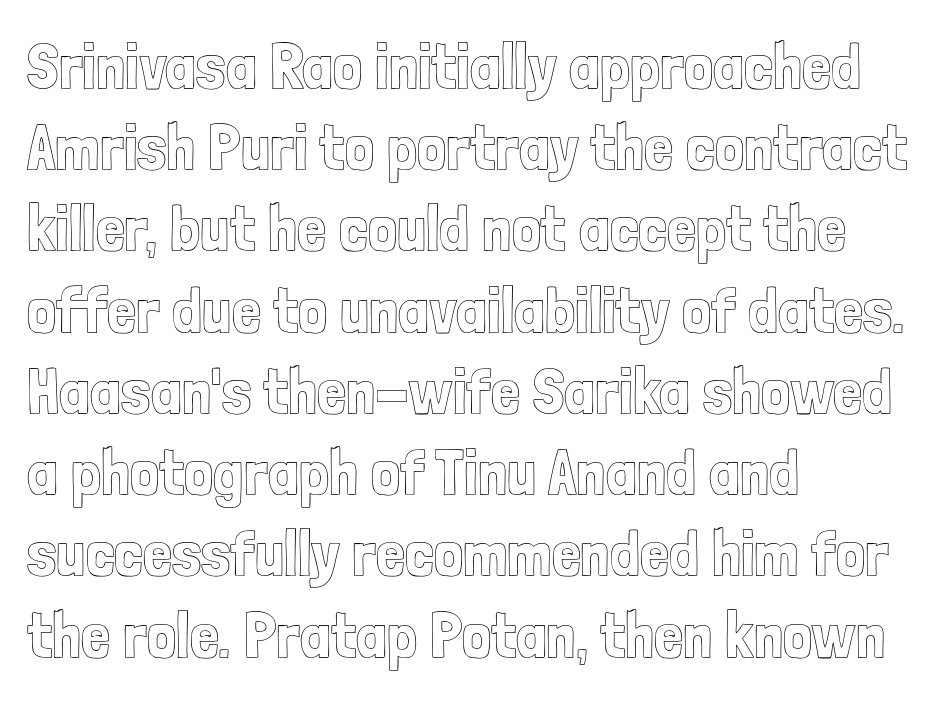
Does the copy run flush right? No — it runs flush left. These lines are rendered in a variable-pitch font. Italic? Not at all — the glyphs are vertical. Students, observe: this is what conventionally led text looks like.
